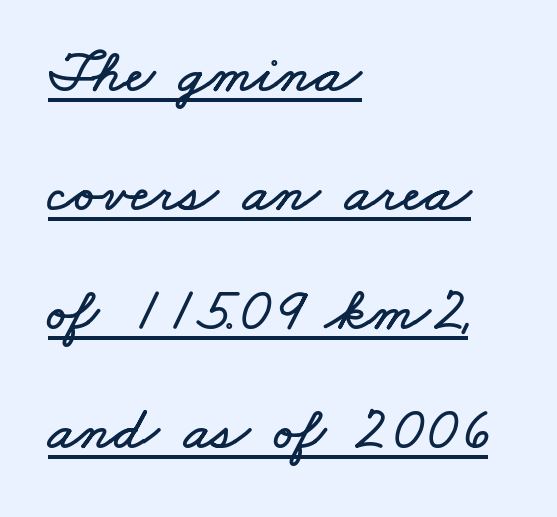
Q: Is the text underlined? A: Yes.
Q: How is the paragraph aligned? A: Left-aligned.
Q: Is the spacing between letters normal or unusually wide? A: Normal.
Q: Is the spacing between lines tight, normal or loose? A: Loose.
Q: Width (condensed, normal, or wide)? A: Wide.
Q: Stroke contrast? A: Low.
Q: x-height? A: Small.
Q: Monospaced? A: No.
